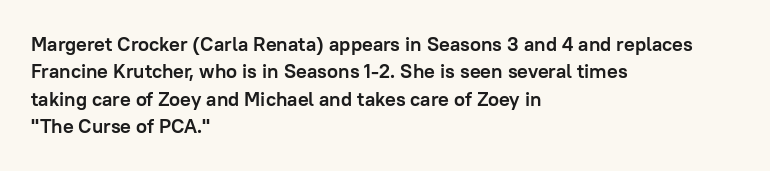
The image shows 20 px bold type, upright; set left-aligned, normal line spacing (1.37x), normal letter spacing, not underlined.
